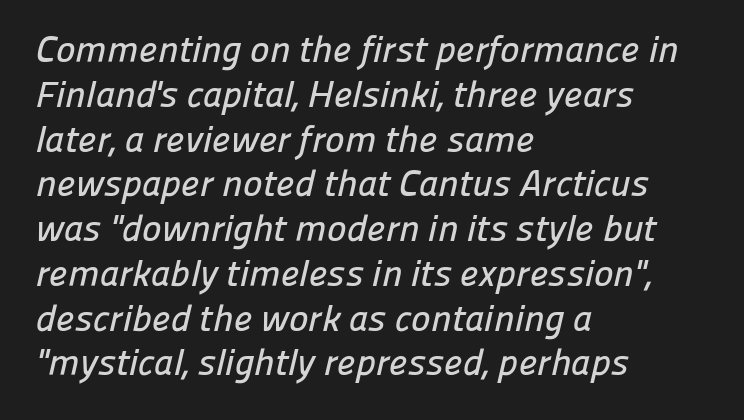
The text was rendered using a sans face with plain stroke endings. Character widths vary here, with narrow letters taking less room than wide ones. Letter spacing: default. Short and long lines alike share a common starting point at left. Lines of text with bare space underneath.
